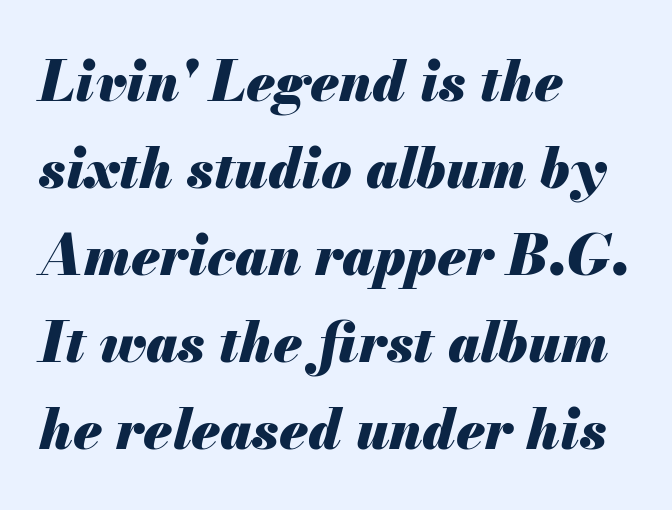
{"italic": "yes", "lean": "right", "slant_degrees": 13, "bold": "yes", "weight": "heavy", "width": "normal", "stroke_contrast": "medium", "x_height": "small", "monospaced": "no", "underline": "no", "align": "left", "line_spacing": "normal", "line_spacing_ratio": 1.58, "letter_spacing": "normal", "letter_spacing_em": 0.0, "glyph_px": 55}
